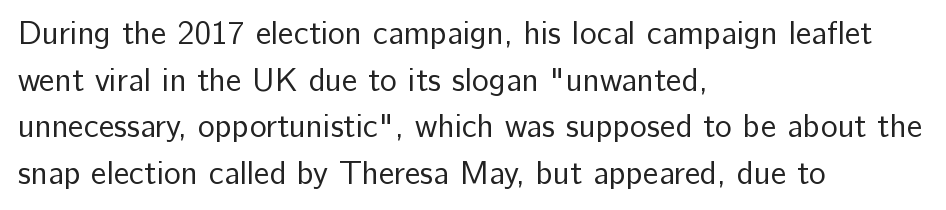
{"serif": "no", "italic": "no", "bold": "no", "weight": "regular", "width": "normal", "stroke_contrast": "low", "x_height": "medium", "monospaced": "no", "underline": "no", "align": "left", "line_spacing": "normal", "line_spacing_ratio": 1.46, "letter_spacing": "normal", "letter_spacing_em": 0.0, "glyph_px": 32}
